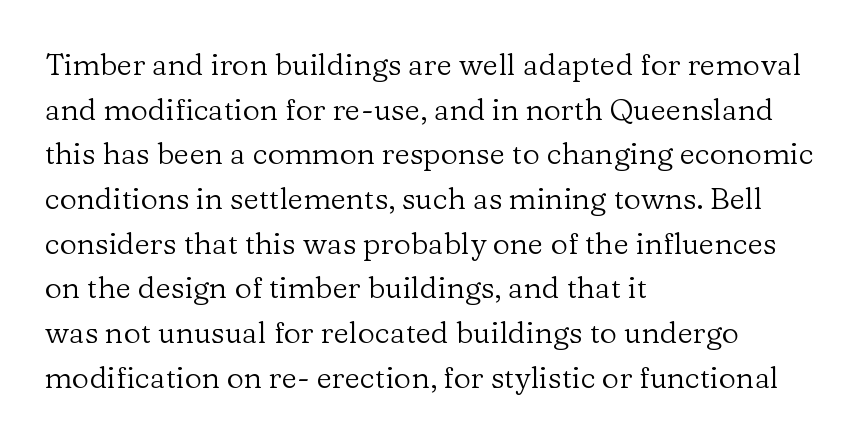
A roman cut, with each character standing at attention. The passage shown has conventional tracking throughout. Teacher's note: observe the even left margin — that is flush-left alignment. Proportional: the letters do not fall into vertical columns.
